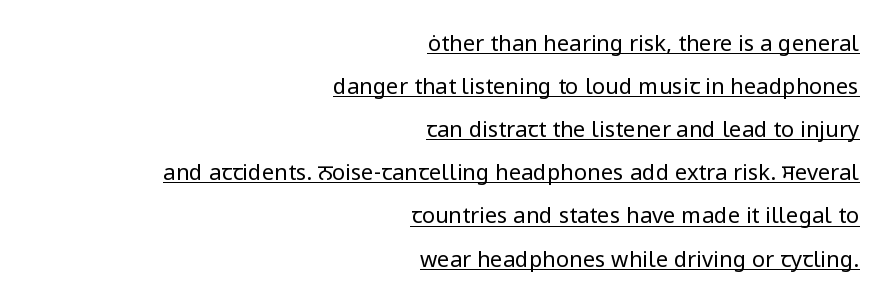
{"italic": "no", "bold": "no", "underline": "yes", "align": "right", "line_spacing": "loose", "line_spacing_ratio": 1.96, "letter_spacing": "normal", "letter_spacing_em": 0.0, "glyph_px": 22}
